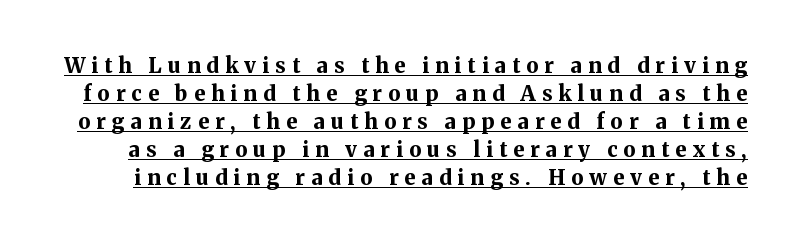
The image shows 21 px bold type, upright; set normal line spacing (1.33x), unusually wide letter spacing (+0.29 em), underlined.
